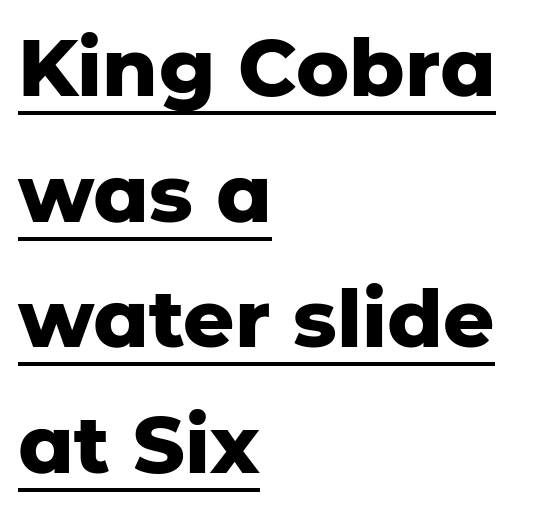
Q: Is the text bold? A: Yes.
Q: Is the text italic (slanted)? A: No, it is upright.
Q: Is the typeface a serif or a sans-serif typeface? A: Sans-serif.
Q: Is the text underlined? A: Yes.
Q: How is the paragraph aligned? A: Left-aligned.
Q: Is the spacing between letters normal or unusually wide? A: Normal.
Q: Is the spacing between lines tight, normal or loose? A: Normal.
Q: Width (condensed, normal, or wide)? A: Normal.
Q: Stroke contrast? A: Low.
Q: x-height? A: Medium.
Q: Monospaced? A: No.
